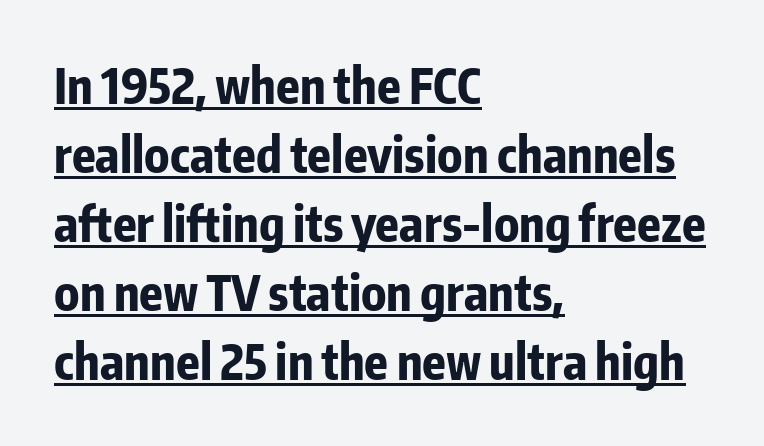
{"serif": "no", "italic": "no", "bold": "yes", "weight": "bold", "width": "condensed", "stroke_contrast": "low", "x_height": "medium", "monospaced": "no", "underline": "yes", "align": "left", "line_spacing": "normal", "line_spacing_ratio": 1.44, "letter_spacing": "normal", "letter_spacing_em": 0.0, "glyph_px": 48}
